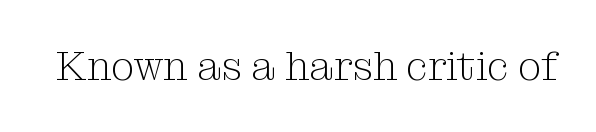
Regarding serifs, this sample has them. Posture: upright roman. Spacing verdict: proportional, widths tailored to each character. The type is set solid horizontally, with unmodified tracking.
